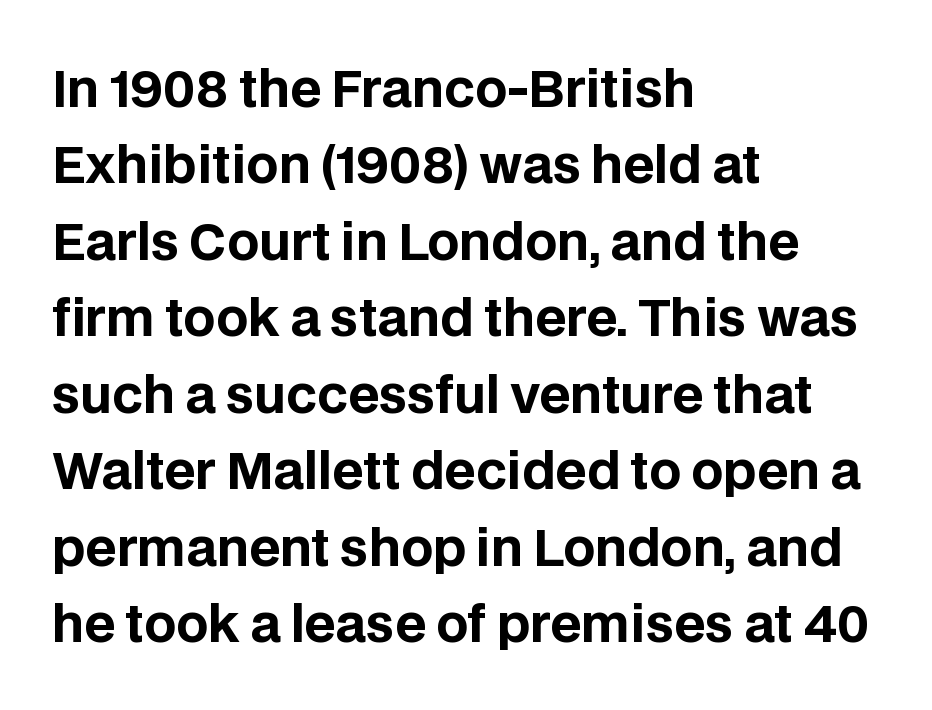
The image shows 50 px bold sans-serif type, upright; set left-aligned, normal line spacing (1.53x), normal letter spacing, not underlined; low stroke contrast and a large x-height.
